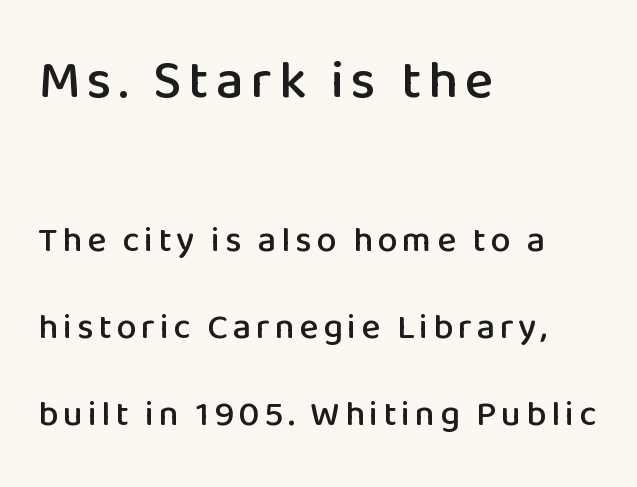
{"serif": "no", "italic": "no", "width": "normal", "stroke_contrast": "low", "x_height": "medium", "monospaced": "no", "underline": "no", "align": "left", "line_spacing": "loose", "line_spacing_ratio": 2.42, "larger_block": "first", "size_ratio": 1.5, "glyph_px": 54}
